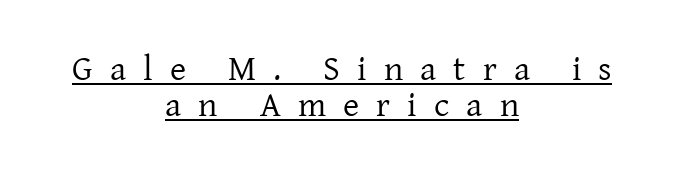
This rendering uses center alignment, leaving both contours irregular but symmetric. Loose tracking; the words dissolve into strings of separated letters. This is underlined copy, the kind a proofreader might mark for attention. A typesetter would call this proportional, since set widths differ per character.
